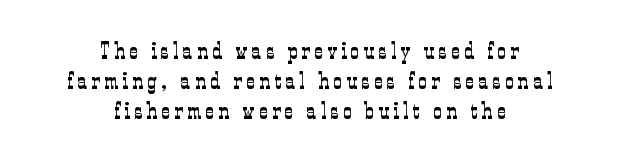
Unlike italic type, these characters show no tilt at all. Every row of glyphs is offset so its center matches the block's center. The lines sit at an ordinary, default distance from one another. Underline: absent. The letters look calm and open, with moderate or lighter stems.
